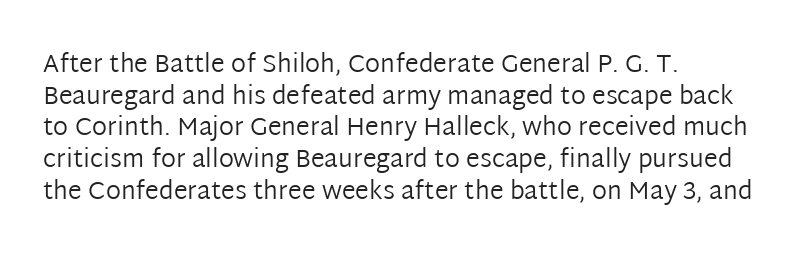
Q: Is the text bold? A: No.
Q: Is the text italic (slanted)? A: No, it is upright.
Q: Is the text underlined? A: No.
Q: How is the paragraph aligned? A: Left-aligned.
Q: Is the spacing between letters normal or unusually wide? A: Normal.
Q: Is the spacing between lines tight, normal or loose? A: Normal.
